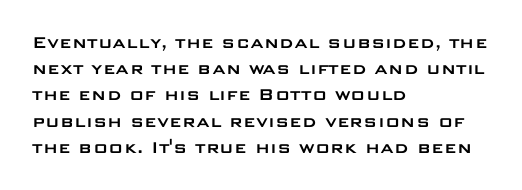
Rows of type keep a routine distance in the vertical direction. Designer's note — italics off, roman on. These lines stack with their left ends in a neat column. You could call the tracking neutral — neither tight nor loose. Each row of text sits above clean, open space.
